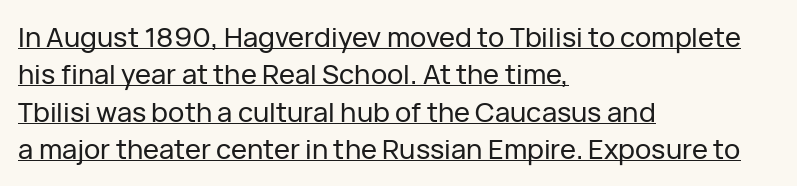
Q: Is the text italic (slanted)? A: No, it is upright.
Q: Is the text underlined? A: Yes.
Q: How is the paragraph aligned? A: Left-aligned.
Q: Is the spacing between letters normal or unusually wide? A: Normal.
Q: Is the spacing between lines tight, normal or loose? A: Normal.
